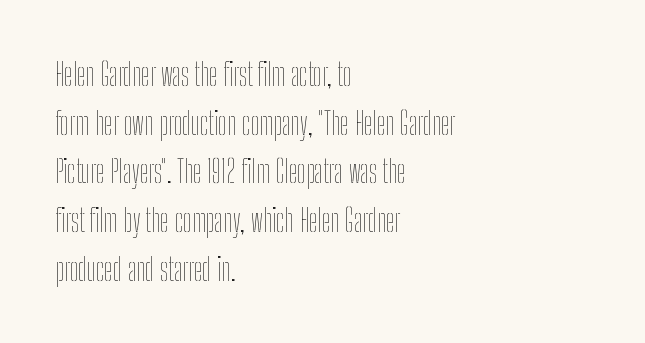
{"italic": "no", "bold": "no", "weight": "thin", "width": "condensed", "stroke_contrast": "low", "x_height": "medium", "monospaced": "no", "underline": "no", "align": "left", "line_spacing": "normal", "line_spacing_ratio": 1.57, "letter_spacing": "normal", "letter_spacing_em": 0.0, "glyph_px": 31}
